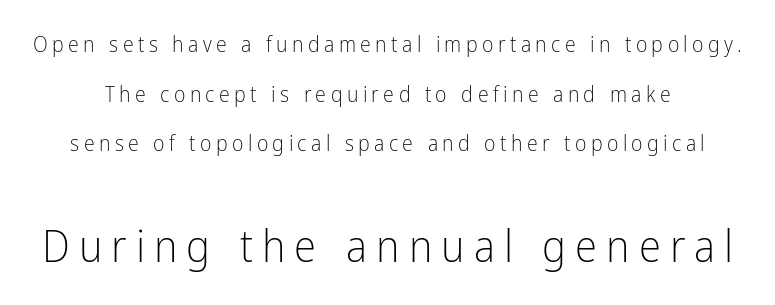
The image shows 45 px light, condensed sans-serif type, upright; set loose line spacing (2.26x), unusually wide letter spacing (+0.2 em), not underlined; the second (bottom) block is 2.05x larger; low stroke contrast and a medium x-height.
